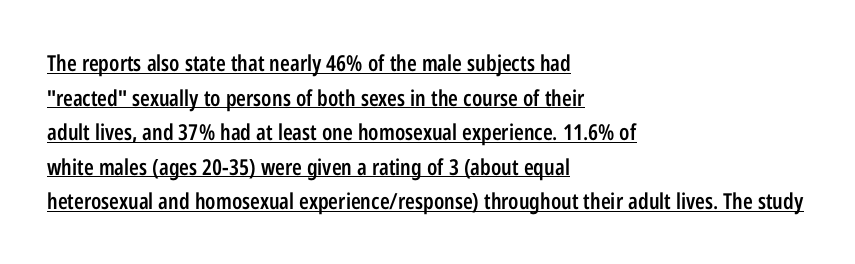
Q: Is the text bold? A: Semi-bold.
Q: Is the text italic (slanted)? A: No, it is upright.
Q: Is the text underlined? A: Yes.
Q: How is the paragraph aligned? A: Left-aligned.
Q: Is the spacing between letters normal or unusually wide? A: Normal.
Q: Is the spacing between lines tight, normal or loose? A: Normal.
